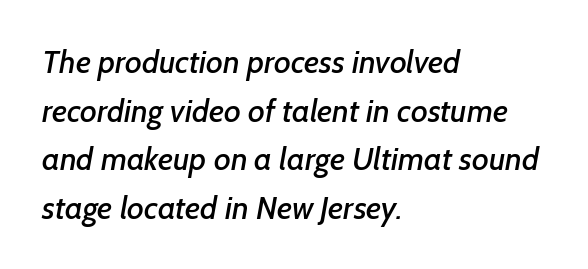
This sample has the flowing, uneven cadence of proportional lettering. Regarding serifs, this sample does without them. The strip under each line holds only bare page. A typesetter would call this leading conventional body-copy spacing. Layout note: lines flush left. Standard letterfit; no display-style spreading of the glyphs.
